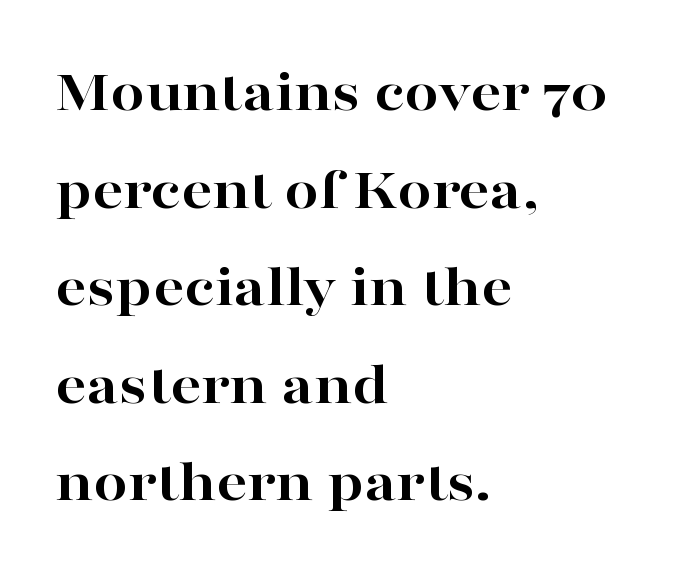
Q: Is the text bold? A: Yes.
Q: Is the text italic (slanted)? A: No, it is upright.
Q: Is the typeface a serif or a sans-serif typeface? A: Serif.
Q: Is the text underlined? A: No.
Q: How is the paragraph aligned? A: Left-aligned.
Q: Is the spacing between letters normal or unusually wide? A: Normal.
Q: Is the spacing between lines tight, normal or loose? A: Normal.
Q: Width (condensed, normal, or wide)? A: Wide.
Q: Stroke contrast? A: High.
Q: x-height? A: Medium.
Q: Monospaced? A: No.
